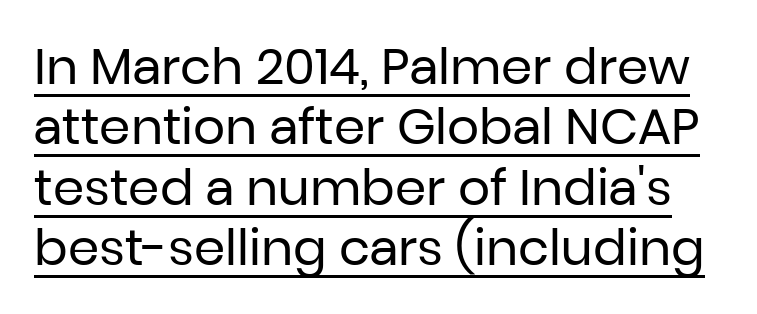
The image shows 50 px regular-weight sans-serif type, upright; set line spacing 1.21x, normal letter spacing, underlined; low stroke contrast and a medium x-height.
